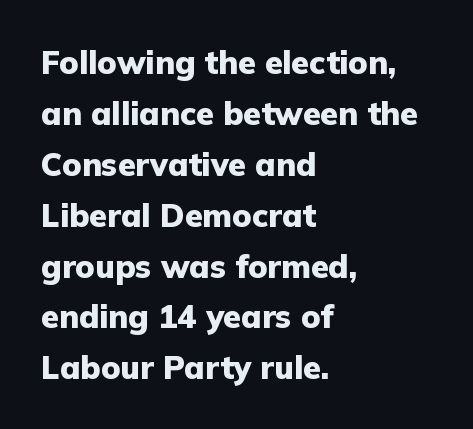
The image shows 32 px heavy sans-serif type, upright; set left-aligned, normal line spacing (1.59x), normal letter spacing, not underlined; low stroke contrast and a medium x-height.
